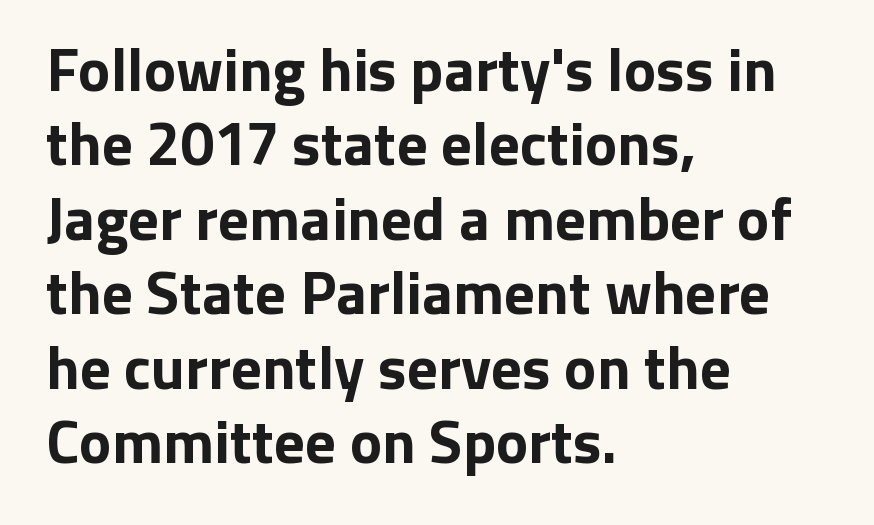
Q: Is the text bold? A: Yes.
Q: Is the text italic (slanted)? A: No, it is upright.
Q: Is the typeface a serif or a sans-serif typeface? A: Sans-serif.
Q: Is the text underlined? A: No.
Q: How is the paragraph aligned? A: Left-aligned.
Q: Is the spacing between letters normal or unusually wide? A: Normal.
Q: Width (condensed, normal, or wide)? A: Normal.
Q: Stroke contrast? A: Low.
Q: x-height? A: Medium.
Q: Monospaced? A: No.
